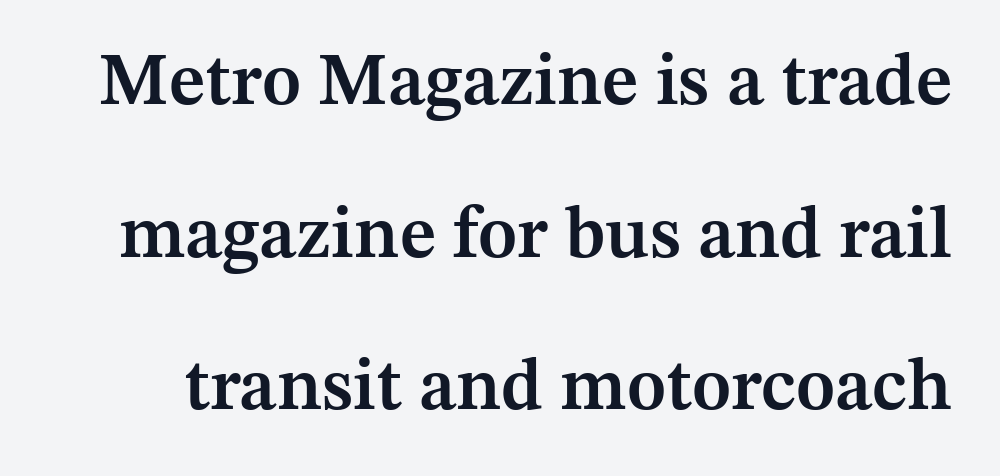
{"serif": "yes", "italic": "no", "bold": "semi", "weight": "semibold", "width": "normal", "stroke_contrast": "medium", "x_height": "medium", "monospaced": "no", "underline": "no", "line_spacing": "loose", "line_spacing_ratio": 2.09, "letter_spacing": "normal", "letter_spacing_em": 0.0, "glyph_px": 73}
